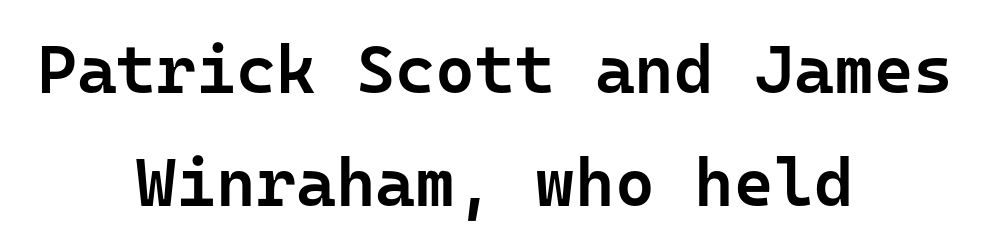
Q: Is the text bold? A: Semi-bold.
Q: Is the text italic (slanted)? A: No, it is upright.
Q: Is the typeface a serif or a sans-serif typeface? A: Sans-serif.
Q: Is the text underlined? A: No.
Q: How is the paragraph aligned? A: Centered.
Q: Is the spacing between letters normal or unusually wide? A: Normal.
Q: Is the spacing between lines tight, normal or loose? A: Normal.
Q: Width (condensed, normal, or wide)? A: Normal.
Q: Stroke contrast? A: Low.
Q: x-height? A: Medium.
Q: Monospaced? A: Yes.
